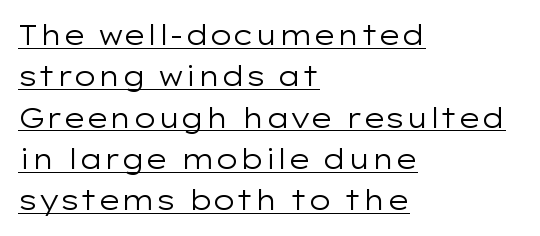
Q: Is the text bold? A: No.
Q: Is the text italic (slanted)? A: No, it is upright.
Q: Is the text underlined? A: Yes.
Q: How is the paragraph aligned? A: Left-aligned.
Q: Is the spacing between letters normal or unusually wide? A: Normal.
Q: Is the spacing between lines tight, normal or loose? A: Normal.
